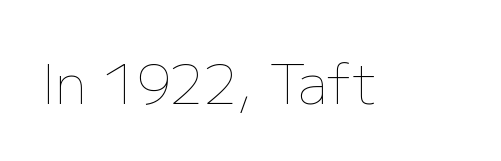
The image shows 54 px thin type, upright; set normal letter spacing, not underlined; low stroke contrast and a medium x-height.
